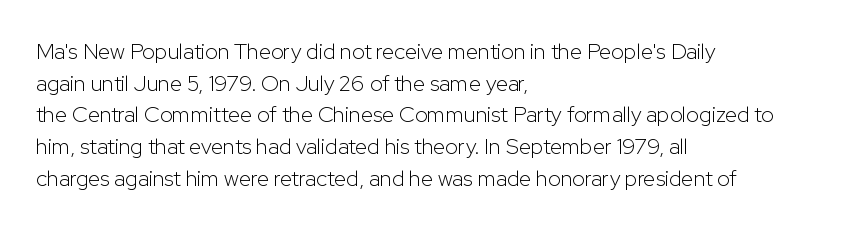
{"italic": "no", "bold": "no", "underline": "no", "align": "left", "line_spacing": "normal", "line_spacing_ratio": 1.44, "letter_spacing": "normal", "letter_spacing_em": 0.0, "glyph_px": 22}
